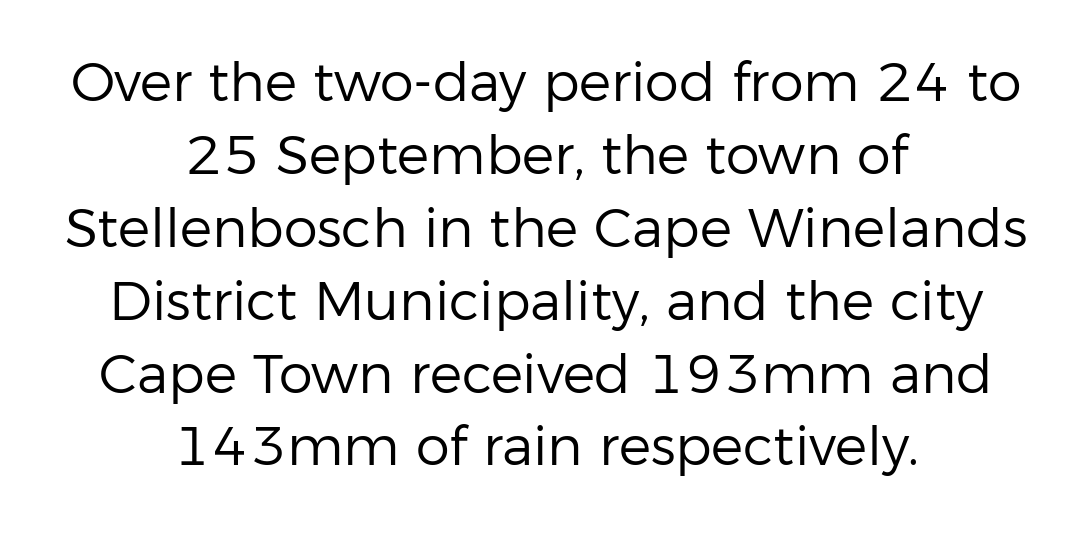
The image shows 54 px regular-weight sans-serif type, upright; set centered, normal line spacing (1.35x), normal letter spacing, not underlined; low stroke contrast and a medium x-height.
